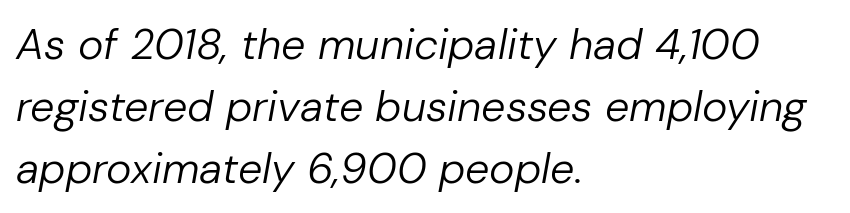
The image shows 43 px regular-weight type, italic (leaning right); set left-aligned, normal line spacing (1.44x), normal letter spacing, not underlined; low stroke contrast and a medium x-height.
